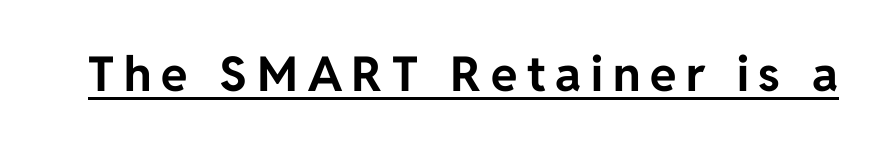
{"serif": "no", "italic": "no", "bold": "yes", "weight": "bold", "width": "normal", "stroke_contrast": "low", "x_height": "medium", "monospaced": "no", "underline": "yes", "letter_spacing": "wide", "letter_spacing_em": 0.2, "glyph_px": 48}
